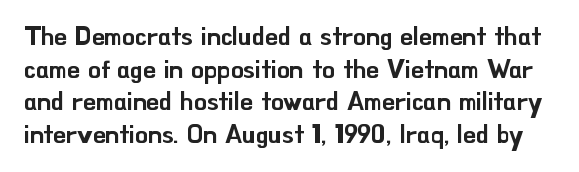
The image shows 25 px text type, upright; set normal line spacing (1.31x), normal letter spacing, not underlined.
